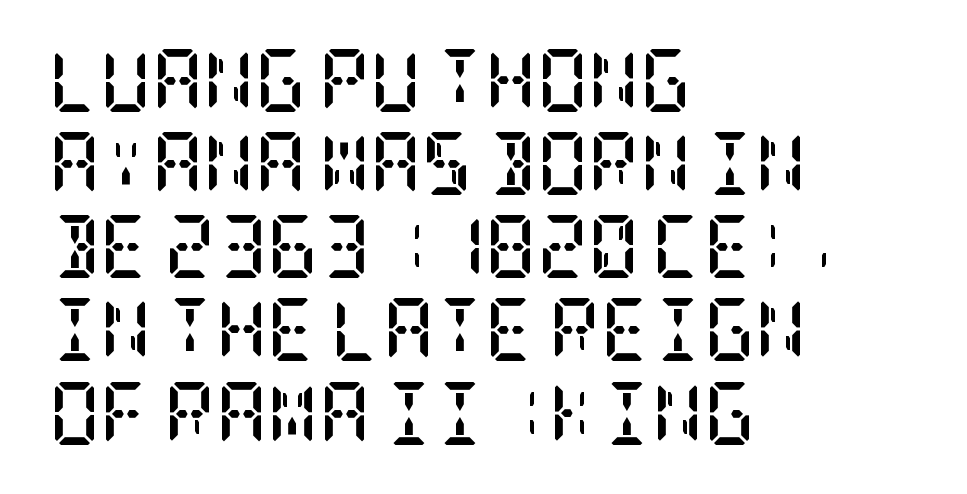
Q: Is the text bold? A: Yes.
Q: Is the text italic (slanted)? A: No, it is upright.
Q: Is the typeface a serif or a sans-serif typeface? A: Serif.
Q: Is the text underlined? A: No.
Q: How is the paragraph aligned? A: Left-aligned.
Q: Is the spacing between letters normal or unusually wide? A: Normal.
Q: Is the spacing between lines tight, normal or loose? A: Normal.
Q: Width (condensed, normal, or wide)? A: Condensed.
Q: Stroke contrast? A: Low.
Q: x-height? A: Large.
